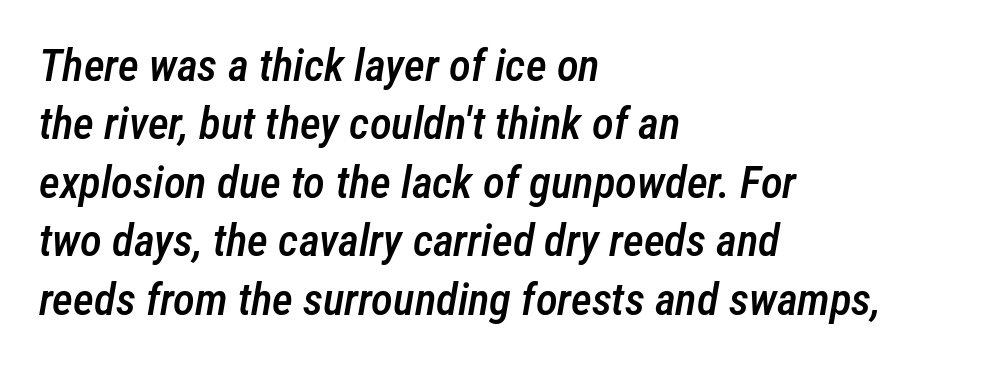
The image shows 45 px semibold, condensed type, italic (leaning right); set left-aligned, normal line spacing (1.3x), normal letter spacing, not underlined; low stroke contrast and a medium x-height.
